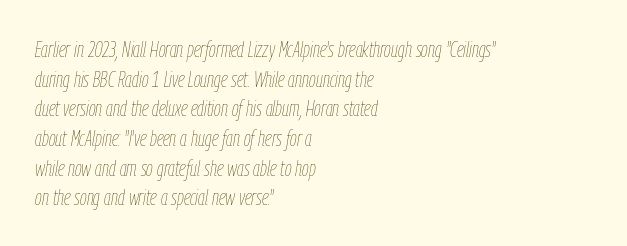
Q: Is the text bold? A: No.
Q: Is the text italic (slanted)? A: Yes, it leans right by about 9 degrees.
Q: Is the text underlined? A: No.
Q: How is the paragraph aligned? A: Left-aligned.
Q: Is the spacing between letters normal or unusually wide? A: Normal.
Q: Is the spacing between lines tight, normal or loose? A: Normal.
